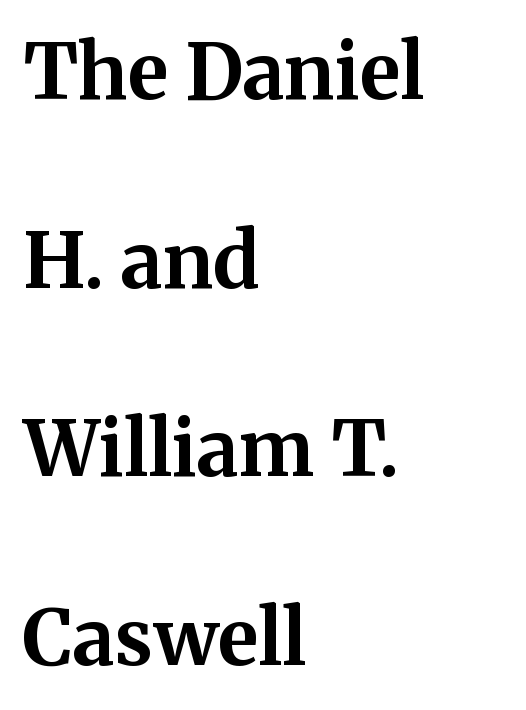
Q: Is the text bold? A: Yes.
Q: Is the text italic (slanted)? A: No, it is upright.
Q: Is the typeface a serif or a sans-serif typeface? A: Serif.
Q: Is the text underlined? A: No.
Q: How is the paragraph aligned? A: Left-aligned.
Q: Is the spacing between letters normal or unusually wide? A: Normal.
Q: Is the spacing between lines tight, normal or loose? A: Loose.
Q: Width (condensed, normal, or wide)? A: Normal.
Q: Stroke contrast? A: Medium.
Q: x-height? A: Medium.
Q: Monospaced? A: No.
